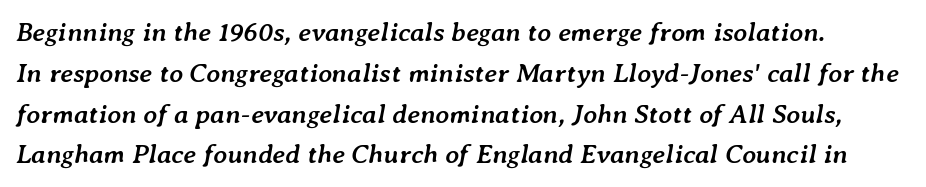
The sample has been set heavy, in full bold. Slant detected: the letters are inclined. This rendering leaves character spacing at its baseline value. The passage shown stacks its lines at a standard gap. This rendering features lettering with no underline.
